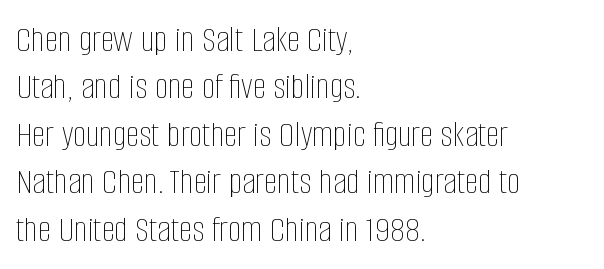
{"italic": "no", "bold": "no", "weight": "thin", "width": "condensed", "stroke_contrast": "low", "x_height": "large", "monospaced": "no", "underline": "no", "align": "left", "line_spacing": "normal", "line_spacing_ratio": 1.25, "letter_spacing": "normal", "letter_spacing_em": 0.0, "glyph_px": 38}
